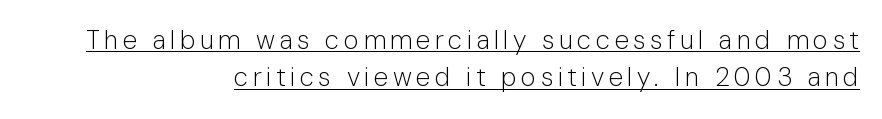
Q: Is the text bold? A: No.
Q: Is the text italic (slanted)? A: No, it is upright.
Q: Is the text underlined? A: Yes.
Q: How is the paragraph aligned? A: Right-aligned.
Q: Is the spacing between lines tight, normal or loose? A: Normal.
